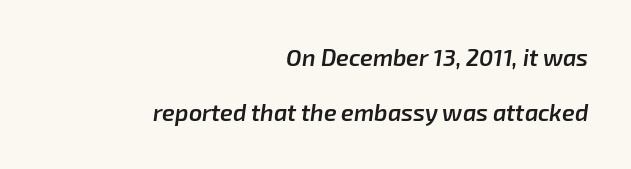
This sample uses an oblique cut, with every glyph tilted off the vertical. In terms of letterspacing, this is plain default setting. Type without underlining. Slightly chunky letters — semibold, I'd say, not full bold. Vertically, the passage feels expansive, rows floating well apart. Every row of glyphs terminates at an identical x-position on the right.
